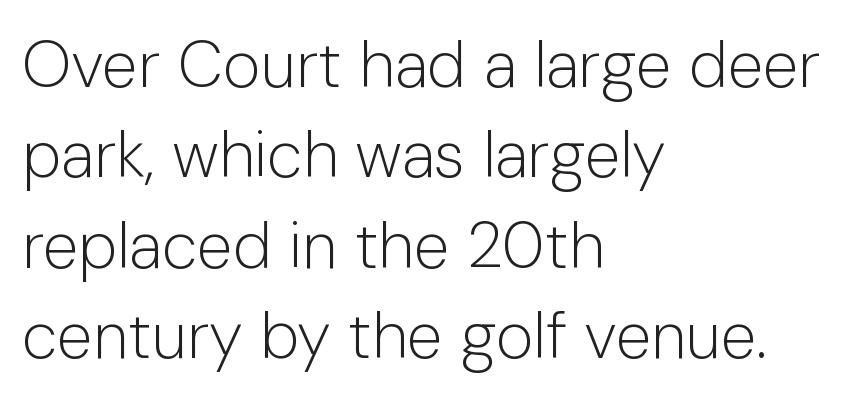
The image shows 65 px light sans-serif type, upright; set left-aligned, normal line spacing (1.39x), normal letter spacing, not underlined; low stroke contrast and a medium x-height.
